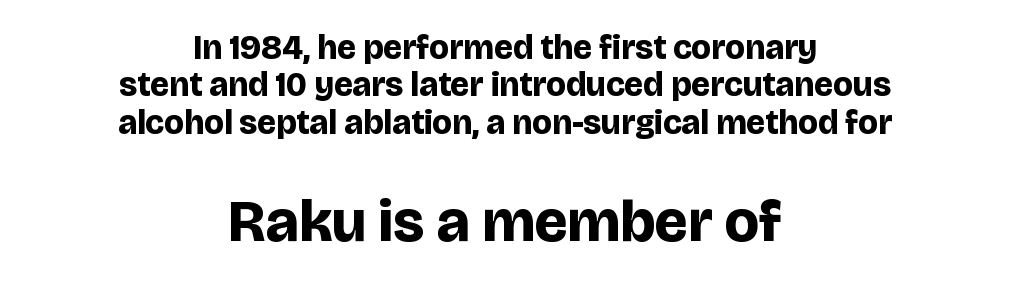
{"serif": "no", "italic": "no", "bold": "yes", "weight": "bold", "width": "normal", "stroke_contrast": "low", "x_height": "large", "monospaced": "no", "underline": "no", "align": "center", "line_spacing": "tight", "line_spacing_ratio": 1.1, "letter_spacing": "normal", "letter_spacing_em": 0.0, "larger_block": "second", "size_ratio": 1.74, "glyph_px": 59}
